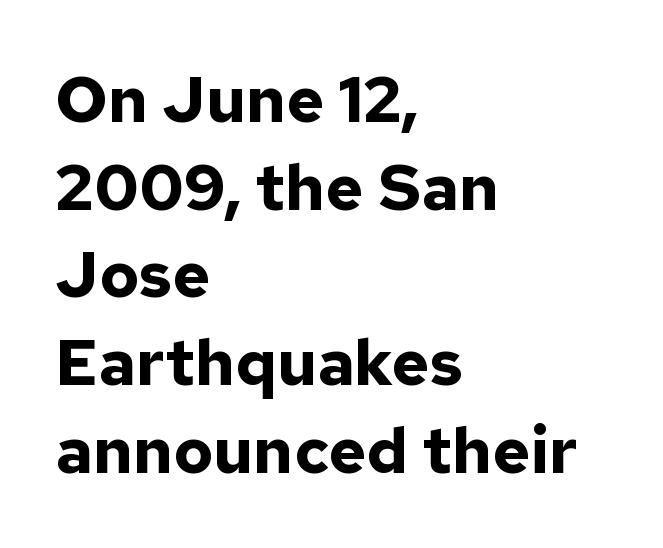
Q: Is the text bold? A: Yes.
Q: Is the text italic (slanted)? A: No, it is upright.
Q: Is the typeface a serif or a sans-serif typeface? A: Sans-serif.
Q: Is the text underlined? A: No.
Q: How is the paragraph aligned? A: Left-aligned.
Q: Is the spacing between letters normal or unusually wide? A: Normal.
Q: Is the spacing between lines tight, normal or loose? A: Normal.
Q: Width (condensed, normal, or wide)? A: Normal.
Q: Stroke contrast? A: Low.
Q: x-height? A: Medium.
Q: Monospaced? A: No.
